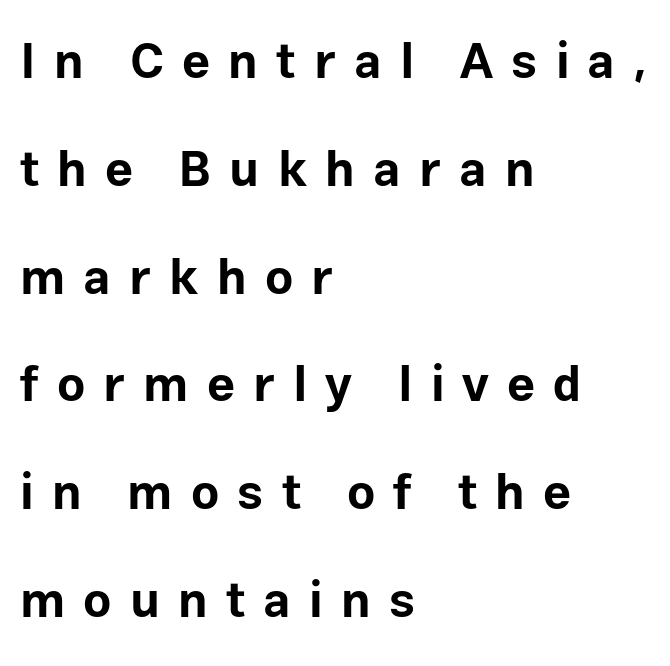
Looks like regular typesetting: each glyph gets only the width it needs. Every row of glyphs begins at an identical x-position on the left. Words appear elongated and porous because spacing is wide. Posture: straight, roman, zero tilt. Quick note: interline space is abundant.
